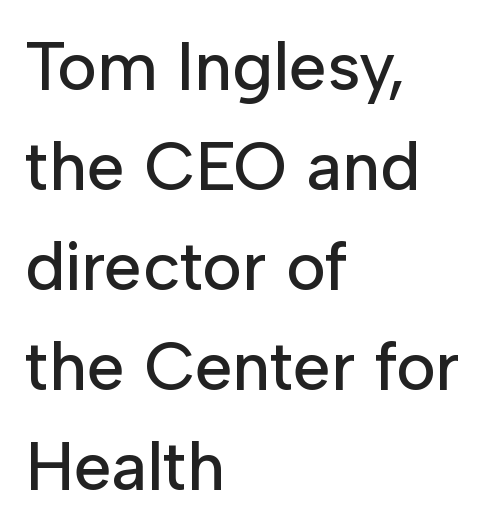
Q: Is the text italic (slanted)? A: No, it is upright.
Q: Is the typeface a serif or a sans-serif typeface? A: Sans-serif.
Q: Is the text underlined? A: No.
Q: How is the paragraph aligned? A: Left-aligned.
Q: Is the spacing between letters normal or unusually wide? A: Normal.
Q: Is the spacing between lines tight, normal or loose? A: Normal.
Q: Width (condensed, normal, or wide)? A: Normal.
Q: Stroke contrast? A: Low.
Q: x-height? A: Medium.
Q: Monospaced? A: No.
